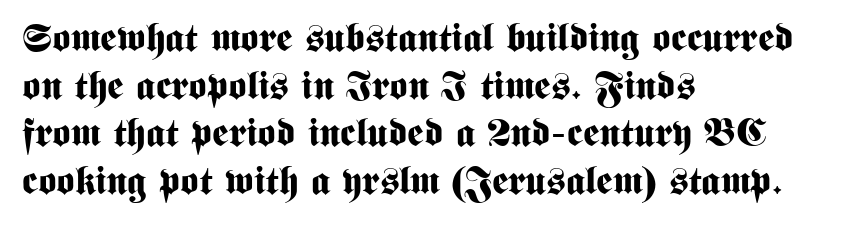
Q: Is the text bold? A: Yes.
Q: Is the text italic (slanted)? A: No, it is upright.
Q: Is the typeface a serif or a sans-serif typeface? A: Sans-serif.
Q: Is the text underlined? A: No.
Q: How is the paragraph aligned? A: Left-aligned.
Q: Is the spacing between letters normal or unusually wide? A: Normal.
Q: Width (condensed, normal, or wide)? A: Condensed.
Q: Stroke contrast? A: Medium.
Q: x-height? A: Medium.
Q: Monospaced? A: No.
